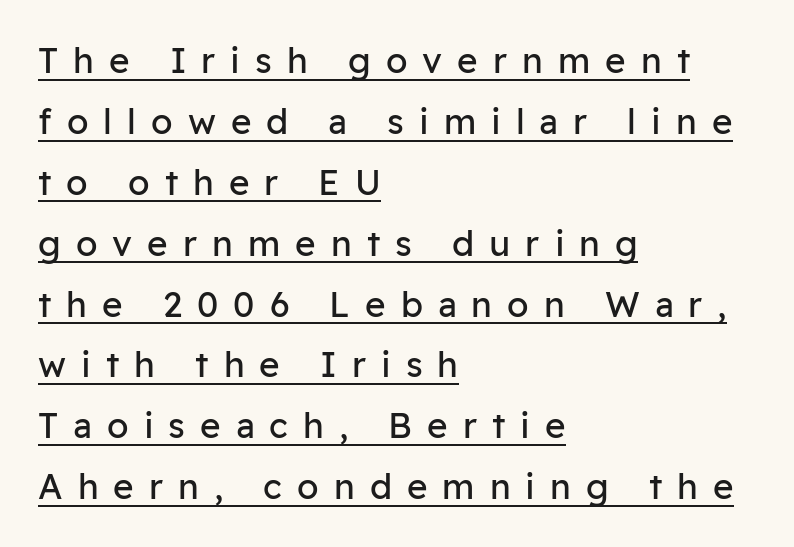
Observe the wide spacing: letters keep a clear distance from each other. Heaviness? Minimal to ordinary, like unemphasized prose. Rendered with straight, roman letterforms. What kind of face is this? One without serifs — a sans. The passage shown is typed in a proportional face where columns would drift. Decoration check: the copy is underlined.
